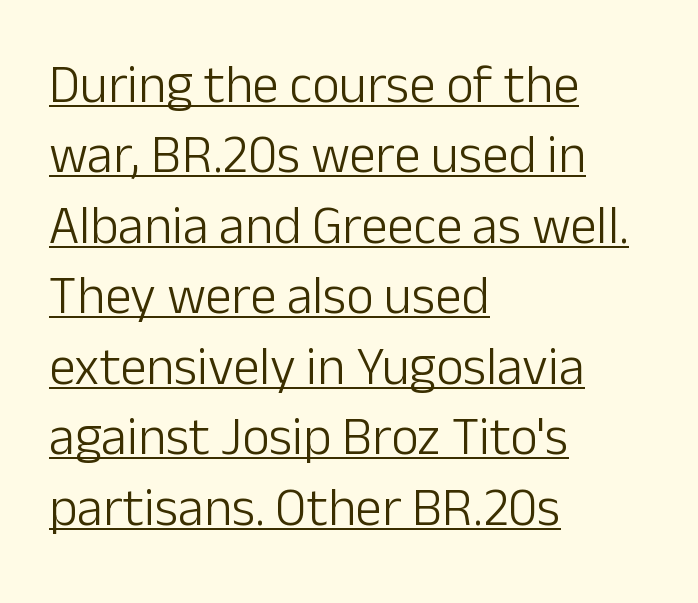
Looks like regular typesetting: each glyph gets only the width it needs. The lines are quadded left. It's the straight-up-and-down kind of type. Counters stay open thanks to moderate or lighter strokes.
